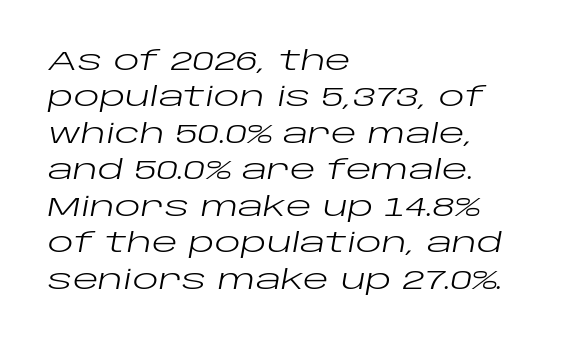
Q: Is the text bold? A: No.
Q: Is the text italic (slanted)? A: Yes, it leans right by about 10 degrees.
Q: Is the text underlined? A: No.
Q: How is the paragraph aligned? A: Left-aligned.
Q: Is the spacing between letters normal or unusually wide? A: Normal.
Q: Is the spacing between lines tight, normal or loose? A: Normal.
